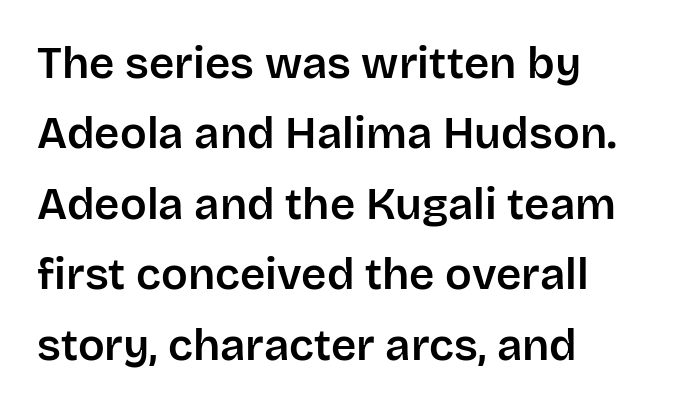
Q: Is the text italic (slanted)? A: No, it is upright.
Q: Is the typeface a serif or a sans-serif typeface? A: Sans-serif.
Q: Is the text underlined? A: No.
Q: How is the paragraph aligned? A: Left-aligned.
Q: Is the spacing between letters normal or unusually wide? A: Normal.
Q: Is the spacing between lines tight, normal or loose? A: Normal.
Q: Width (condensed, normal, or wide)? A: Normal.
Q: Stroke contrast? A: Low.
Q: x-height? A: Large.
Q: Monospaced? A: No.
